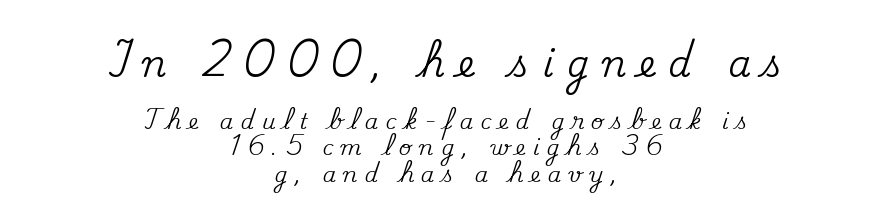
{"serif": "yes", "width": "normal", "stroke_contrast": "medium", "x_height": "small", "monospaced": "no", "underline": "no", "align": "center", "line_spacing": "normal", "line_spacing_ratio": 1.27, "letter_spacing": "wide", "letter_spacing_em": 0.36, "larger_block": "first", "size_ratio": 1.71, "glyph_px": 36}
